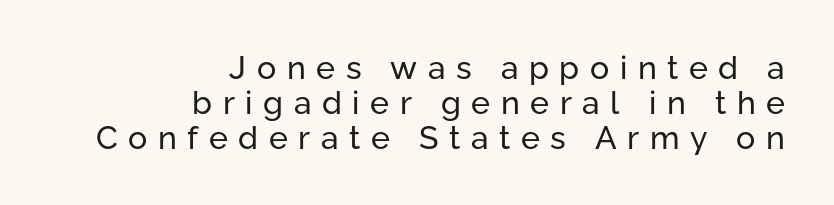
{"serif": "no", "italic": "no", "bold": "no", "weight": "regular", "width": "normal", "stroke_contrast": "low", "x_height": "medium", "monospaced": "no", "underline": "no", "align": "right", "line_spacing": "tight", "line_spacing_ratio": 1.09, "letter_spacing": "wide", "letter_spacing_em": 0.33, "glyph_px": 32}
